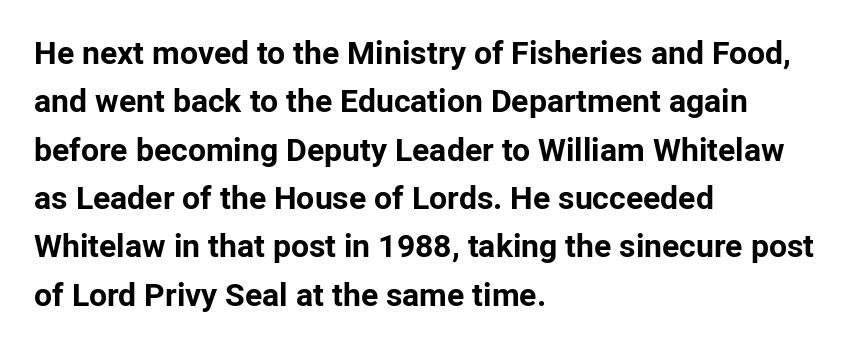
Q: Is the text bold? A: Yes.
Q: Is the text italic (slanted)? A: No, it is upright.
Q: Is the typeface a serif or a sans-serif typeface? A: Sans-serif.
Q: Is the text underlined? A: No.
Q: How is the paragraph aligned? A: Left-aligned.
Q: Is the spacing between letters normal or unusually wide? A: Normal.
Q: Is the spacing between lines tight, normal or loose? A: Normal.
Q: Width (condensed, normal, or wide)? A: Normal.
Q: Stroke contrast? A: Low.
Q: x-height? A: Medium.
Q: Monospaced? A: No.
